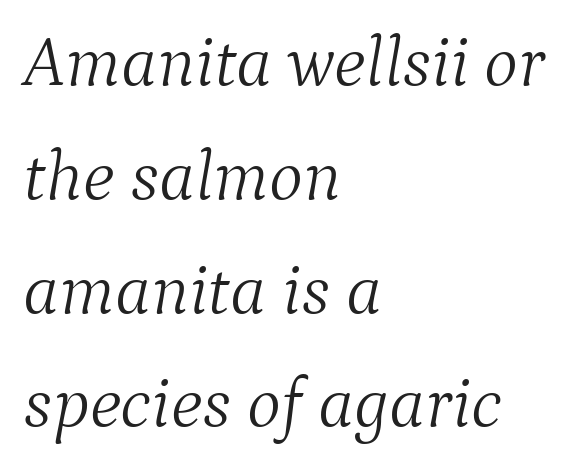
Q: Is the text bold? A: No.
Q: Is the text italic (slanted)? A: Yes, it leans right by about 9 degrees.
Q: Is the typeface a serif or a sans-serif typeface? A: Serif.
Q: Is the text underlined? A: No.
Q: How is the paragraph aligned? A: Left-aligned.
Q: Is the spacing between letters normal or unusually wide? A: Normal.
Q: Is the spacing between lines tight, normal or loose? A: Normal.
Q: Width (condensed, normal, or wide)? A: Normal.
Q: Stroke contrast? A: Medium.
Q: x-height? A: Medium.
Q: Monospaced? A: No.
